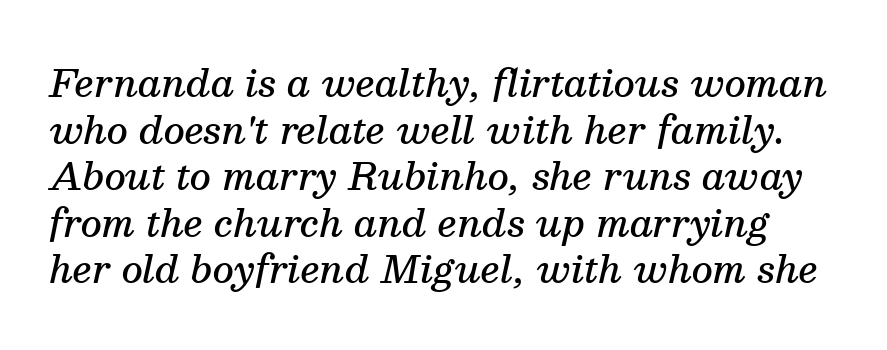
Italic: yes, the glyphs are oblique. Leading: standard. Is the letter spacing exaggerated? No — it looks like the ordinary default. You can tell from the footed stems that serif type was used. Weight check: semibold — heavier than regular, not quite bold.
